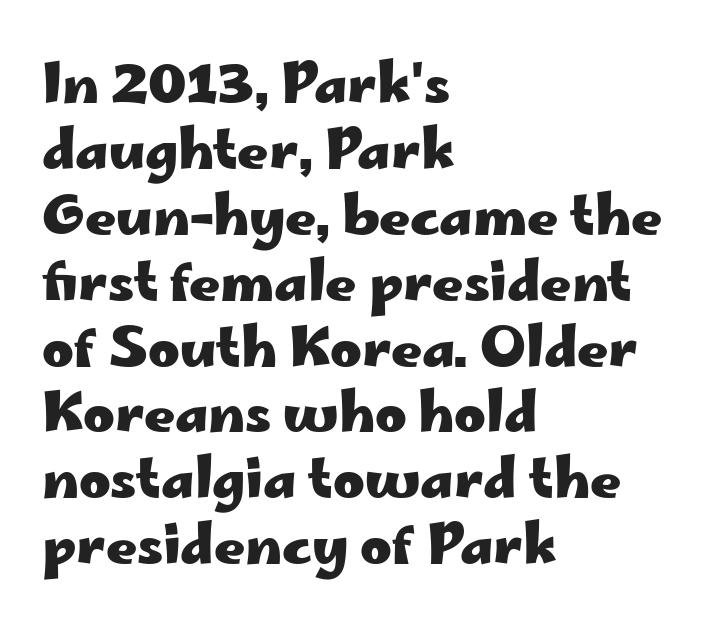
Posture: vertical. Nothing unusual about the tracking: characters are spaced as the font intends. What weight is shown? A full bold with thick strokes. Looks like regular typesetting: each glyph gets only the width it needs. The area under the type is left untouched. The typeface chosen for these lines omits serifs.
